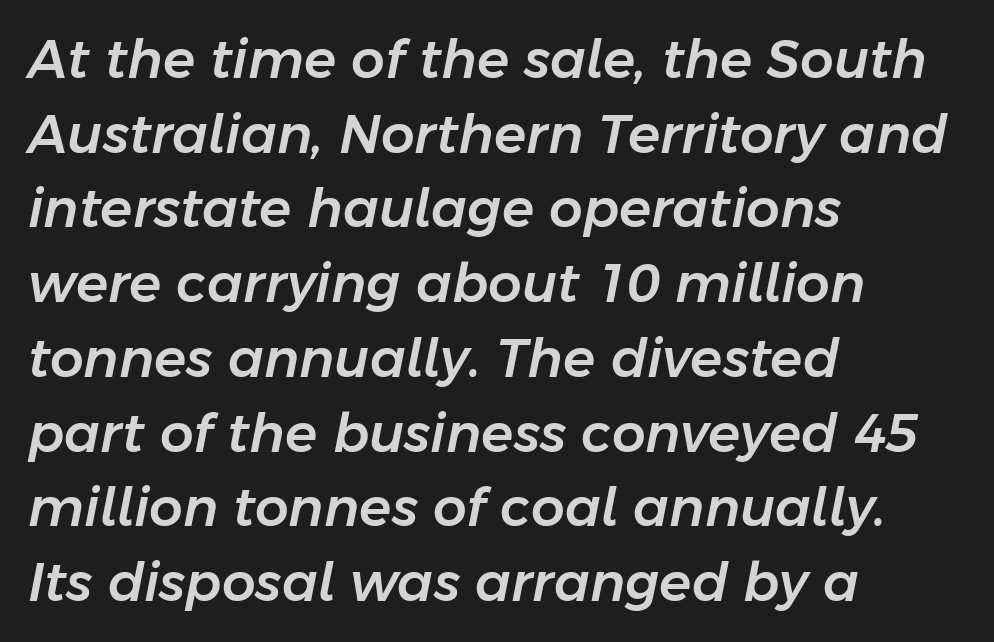
One glance says typical: line gaps are just what's usual. Standard letterfit; no display-style spreading of the glyphs. Is the type slanted? Yes — the strokes lean at a clear angle. The zone under the glyphs is completely vacant. The face used here is proportionally spaced, like ordinary book or web type. Every row of glyphs begins at an identical x-position on the left.
